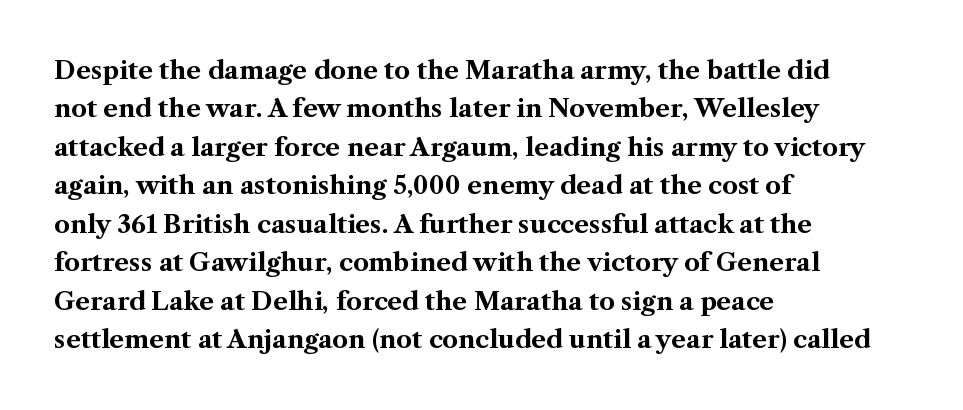
The image shows 25 px bold type, upright; set left-aligned, normal line spacing (1.54x), normal letter spacing, not underlined.
